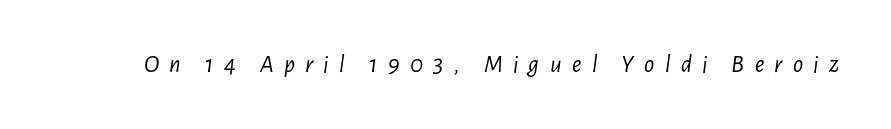
The image shows 25 px text type, italic (leaning right); set unusually wide letter spacing (+0.41 em), not underlined.
